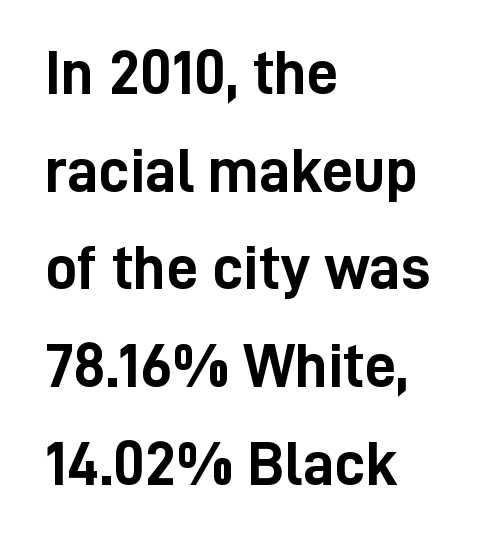
{"serif": "no", "italic": "no", "bold": "yes", "weight": "semibold", "width": "condensed", "stroke_contrast": "low", "x_height": "medium", "monospaced": "no", "underline": "no", "align": "left", "line_spacing": "normal", "line_spacing_ratio": 1.55, "letter_spacing": "normal", "letter_spacing_em": 0.0, "glyph_px": 63}
